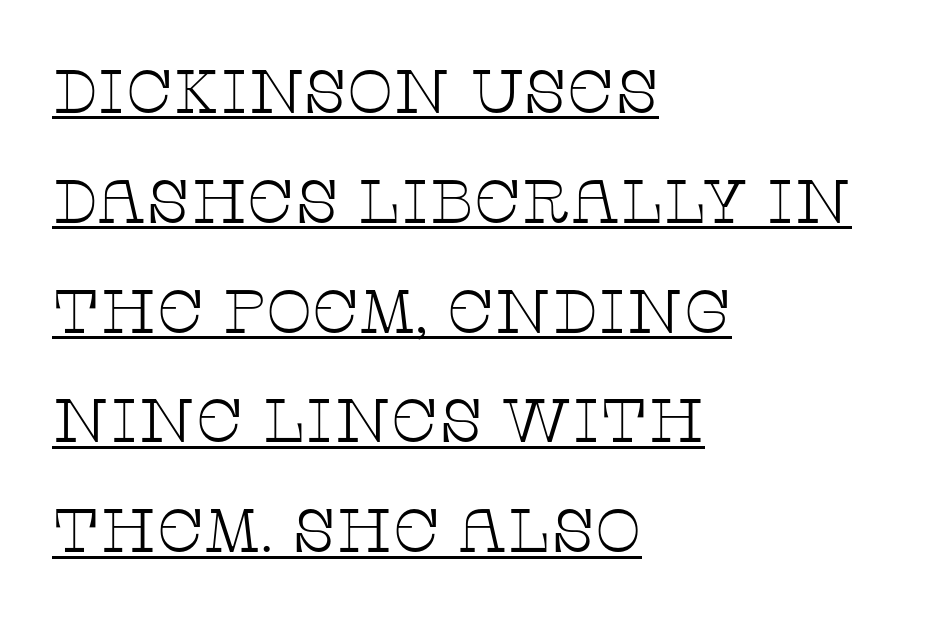
Here the glyphs are tracked normally, forming tight word shapes. Is the block centered? No — it sits flush against the left margin. Does the type have serifs? Yes, each stem ends in a small foot. When letters stand straight like this, we call the style roman or upright. Note the varied advance widths — an 'i' is clearly narrower than an 'm'. A typographer would call this underscored text.
